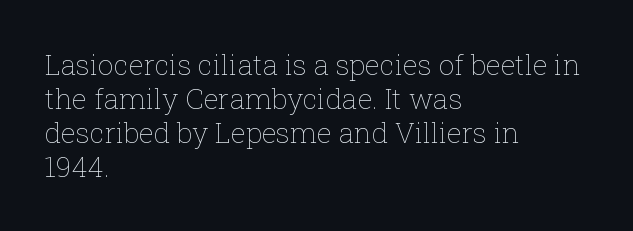
Q: Is the text bold? A: No.
Q: Is the text italic (slanted)? A: No, it is upright.
Q: Is the text underlined? A: No.
Q: How is the paragraph aligned? A: Left-aligned.
Q: Is the spacing between letters normal or unusually wide? A: Normal.
Q: Width (condensed, normal, or wide)? A: Normal.
Q: Stroke contrast? A: Low.
Q: x-height? A: Medium.
Q: Monospaced? A: No.
